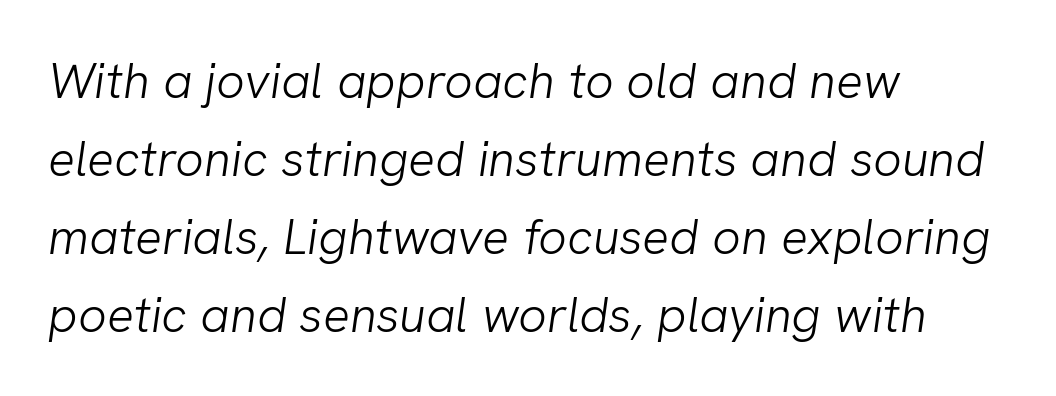
Q: Is the text bold? A: No.
Q: Is the typeface a serif or a sans-serif typeface? A: Sans-serif.
Q: Is the text underlined? A: No.
Q: How is the paragraph aligned? A: Left-aligned.
Q: Is the spacing between letters normal or unusually wide? A: Normal.
Q: Is the spacing between lines tight, normal or loose? A: Normal.
Q: Width (condensed, normal, or wide)? A: Normal.
Q: Stroke contrast? A: Low.
Q: x-height? A: Medium.
Q: Monospaced? A: No.
